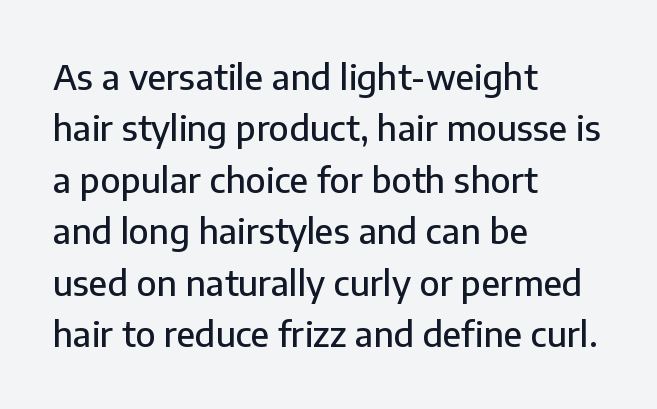
Q: Is the text italic (slanted)? A: No, it is upright.
Q: Is the typeface a serif or a sans-serif typeface? A: Sans-serif.
Q: Is the text underlined? A: No.
Q: How is the paragraph aligned? A: Left-aligned.
Q: Is the spacing between letters normal or unusually wide? A: Normal.
Q: Is the spacing between lines tight, normal or loose? A: Normal.
Q: Width (condensed, normal, or wide)? A: Normal.
Q: Stroke contrast? A: Low.
Q: x-height? A: Medium.
Q: Monospaced? A: No.
